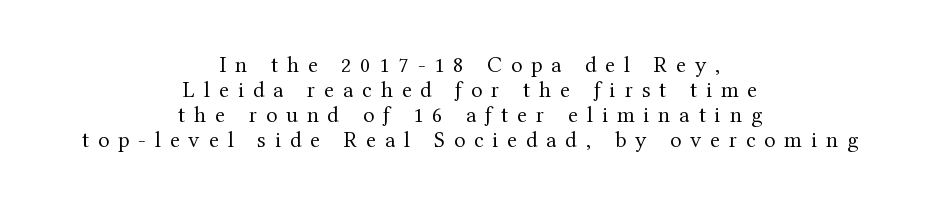
Descenders hang freely into open space. Each stroke keeps to a modest, everyday thickness or less. One glance says dense: line gaps are narrower than usual. The passage is arranged like a title page — every line centered. Words appear elongated and porous because spacing is wide. Vertical strokes here are truly vertical.
